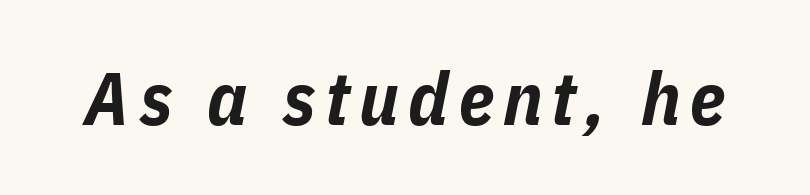
The image shows 74 px bold, condensed type, italic (leaning right); set not underlined; low stroke contrast and a medium x-height.
